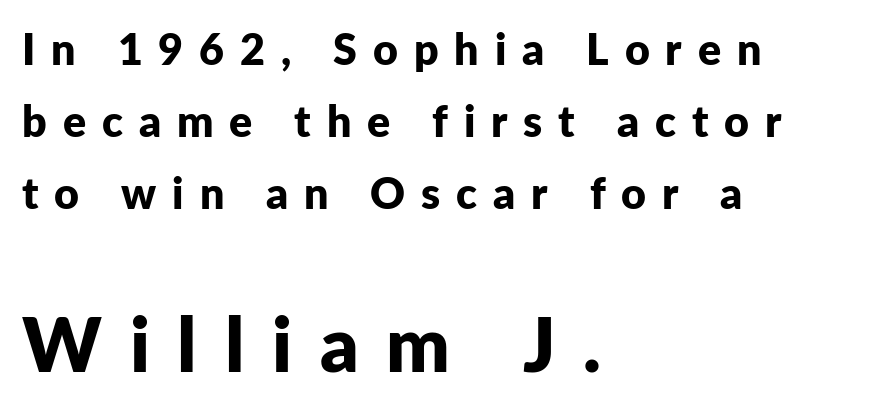
The image shows 75 px bold sans-serif type, upright; set left-aligned, normal line spacing (1.67x), unusually wide letter spacing (+0.37 em), not underlined; the second (bottom) block is 1.74x larger; low stroke contrast and a medium x-height.
